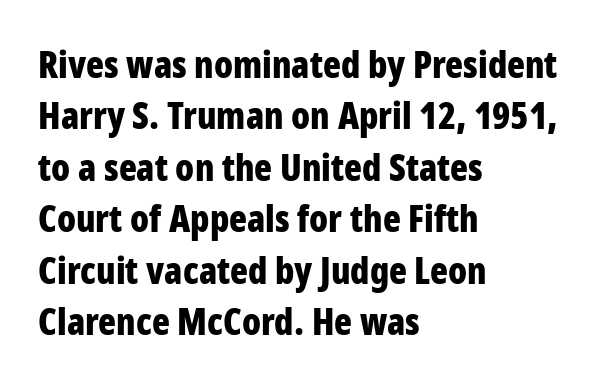
Q: Is the text bold? A: Yes.
Q: Is the text italic (slanted)? A: No, it is upright.
Q: Is the typeface a serif or a sans-serif typeface? A: Sans-serif.
Q: Is the text underlined? A: No.
Q: How is the paragraph aligned? A: Left-aligned.
Q: Is the spacing between letters normal or unusually wide? A: Normal.
Q: Is the spacing between lines tight, normal or loose? A: Normal.
Q: Width (condensed, normal, or wide)? A: Condensed.
Q: Stroke contrast? A: Low.
Q: x-height? A: Medium.
Q: Monospaced? A: No.
